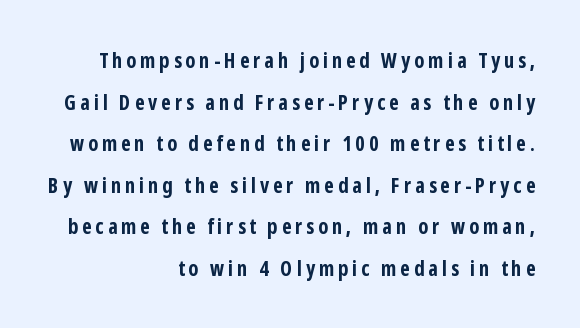
{"italic": "no", "bold": "yes", "underline": "no", "align": "right", "line_spacing": "loose", "line_spacing_ratio": 1.98, "glyph_px": 21}
